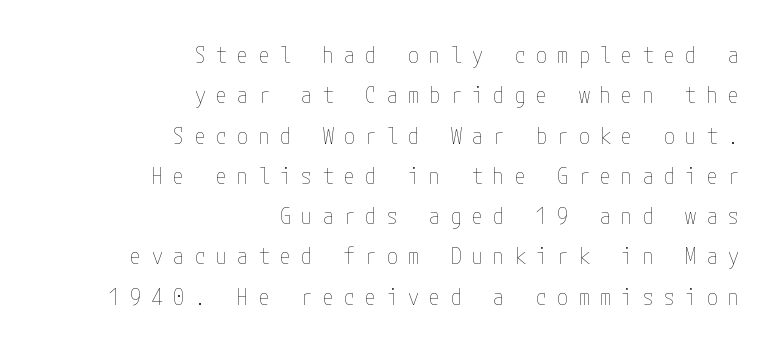
Is there any slant? The stems are plumb. A clean baseline with only descenders dipping below it. Stroke mass is kept to a normal reading level or below. Each word looks stretched out because of the extra space between its letters. The rag falls on the left side of this text block.
